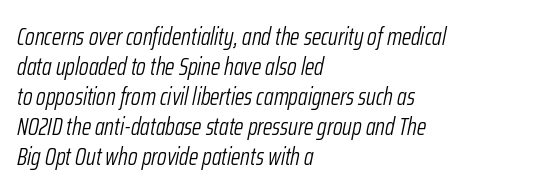
{"italic": "yes", "lean": "right", "slant_degrees": 12, "bold": "no", "underline": "no", "align": "left", "line_spacing": "normal", "line_spacing_ratio": 1.25, "letter_spacing": "normal", "letter_spacing_em": 0.0, "glyph_px": 24}
